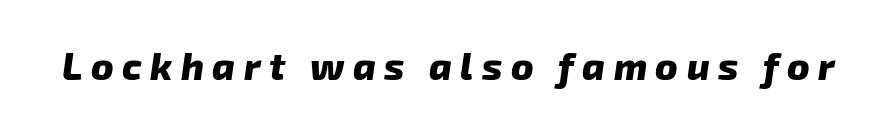
The font is running at its bold setting. Characters follow at a spacing far wider than the type designer built in. Character widths vary here, with narrow letters taking less room than wide ones. The baseline area is clear.
